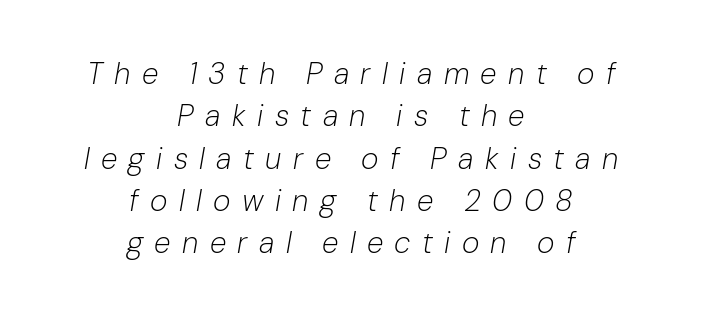
{"italic": "yes", "lean": "right", "slant_degrees": 10, "bold": "no", "weight": "light", "width": "normal", "stroke_contrast": "low", "x_height": "medium", "monospaced": "no", "underline": "no", "align": "center", "line_spacing": "normal", "line_spacing_ratio": 1.41, "letter_spacing": "wide", "letter_spacing_em": 0.38, "glyph_px": 30}
